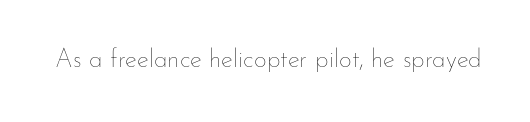
The rendering keeps characters at their native spacing. The font sits on the lighter half of the weight spectrum, regular included. Quick note: underline off. Is there any slant? The stems are plumb.
